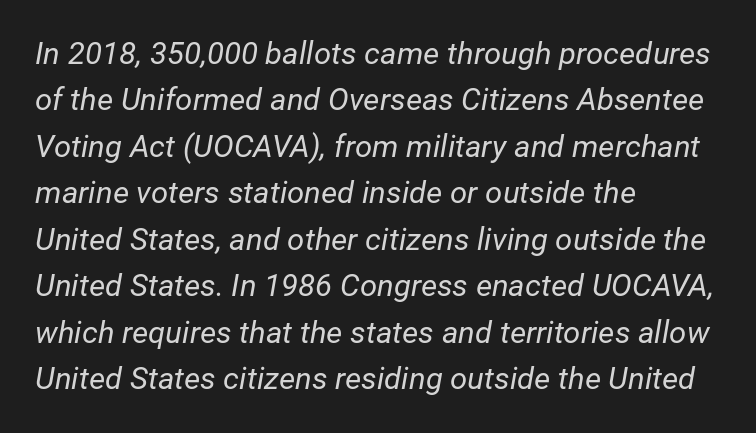
Q: Is the text bold? A: No.
Q: Is the text italic (slanted)? A: Yes, it leans right by about 12 degrees.
Q: Is the text underlined? A: No.
Q: How is the paragraph aligned? A: Left-aligned.
Q: Is the spacing between letters normal or unusually wide? A: Normal.
Q: Is the spacing between lines tight, normal or loose? A: Normal.
Q: Width (condensed, normal, or wide)? A: Normal.
Q: Stroke contrast? A: Low.
Q: x-height? A: Medium.
Q: Monospaced? A: No.
